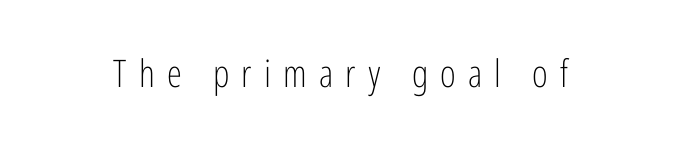
Q: Is the text bold? A: No.
Q: Is the text italic (slanted)? A: No, it is upright.
Q: Is the typeface a serif or a sans-serif typeface? A: Sans-serif.
Q: Is the text underlined? A: No.
Q: Is the spacing between letters normal or unusually wide? A: Unusually wide.
Q: Width (condensed, normal, or wide)? A: Condensed.
Q: Stroke contrast? A: Low.
Q: x-height? A: Medium.
Q: Monospaced? A: No.
